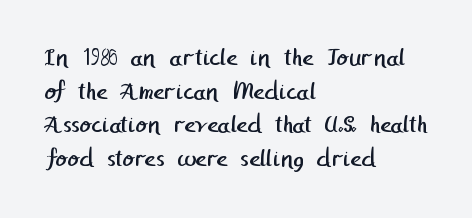
Q: Is the text bold? A: No.
Q: Is the text underlined? A: No.
Q: How is the paragraph aligned? A: Left-aligned.
Q: Is the spacing between letters normal or unusually wide? A: Normal.
Q: Is the spacing between lines tight, normal or loose? A: Normal.
